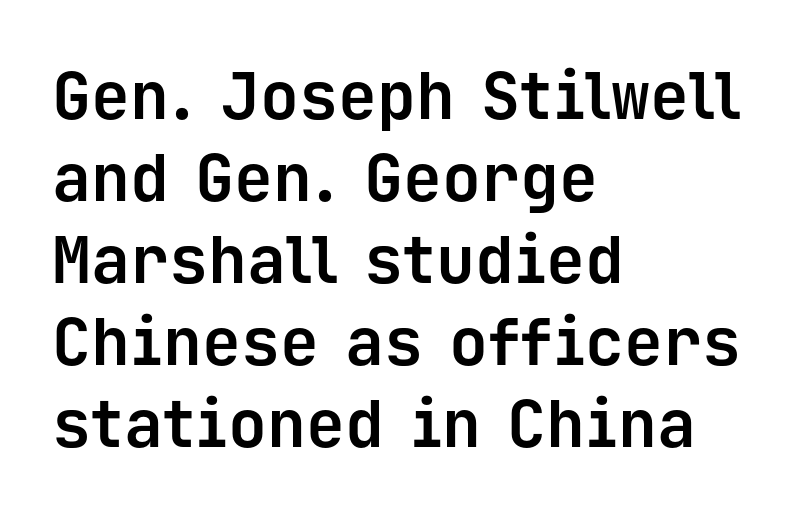
The image shows 65 px bold sans-serif type, upright, monospaced; set left-aligned, normal line spacing (1.26x), normal letter spacing, not underlined; low stroke contrast and a medium x-height.
